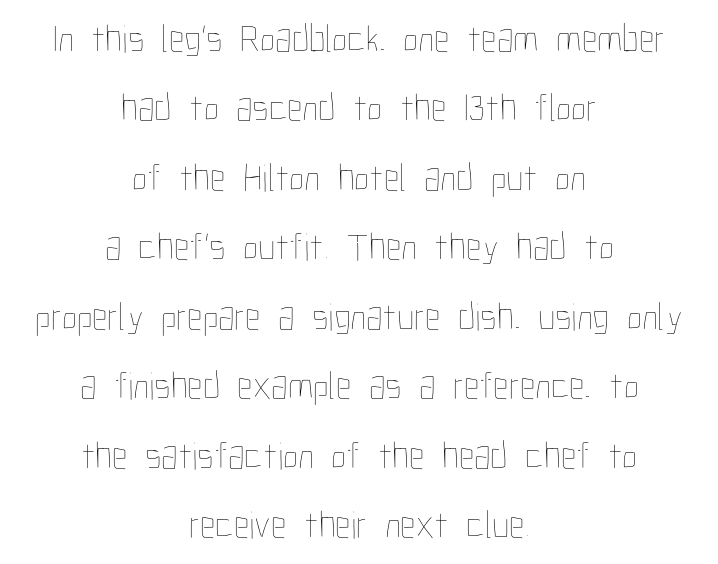
{"italic": "no", "bold": "no", "weight": "thin", "width": "condensed", "stroke_contrast": "low", "x_height": "medium", "monospaced": "no", "underline": "no", "align": "center", "line_spacing_ratio": 1.78, "letter_spacing": "normal", "letter_spacing_em": 0.0, "glyph_px": 39}
